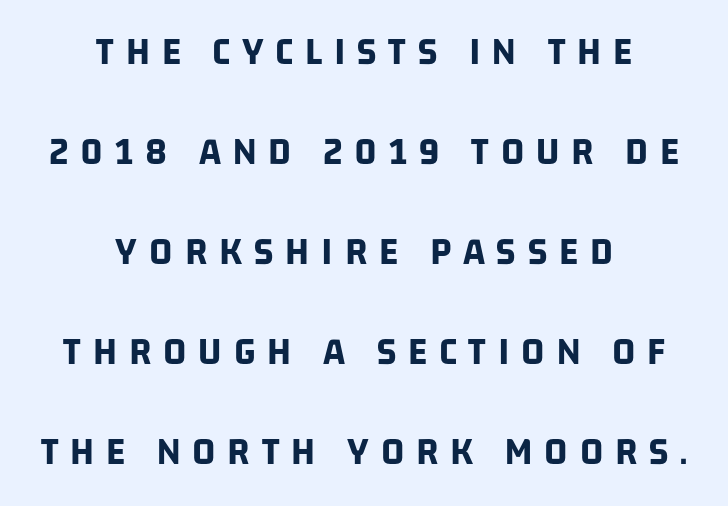
The line texture is sparse and dotted thanks to wide tracking. This sample has the flowing, uneven cadence of proportional lettering. Notice how thick the strokes are: this is what a full bold looks like. The space between consecutive lines is lavish.
